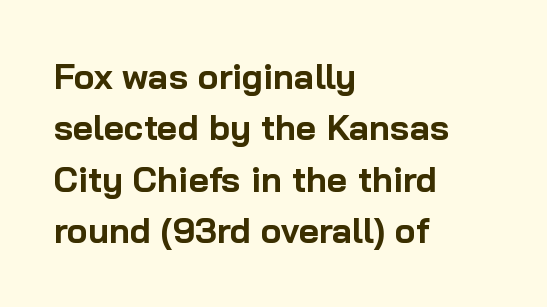
The line texture is even and compact thanks to regular tracking. A typesetter would mark this as roman, not italic. Looks like regular typesetting: each glyph gets only the width it needs. The designer left line spacing at the default. Set as a true bold cut, around the 700 mark. Plain, unruled lines of type.
